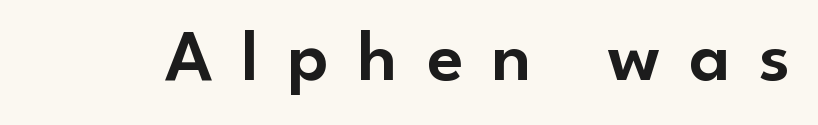
{"serif": "no", "italic": "no", "width": "normal", "stroke_contrast": "low", "x_height": "small", "monospaced": "no", "underline": "no", "letter_spacing": "wide", "letter_spacing_em": 0.39, "glyph_px": 74}
